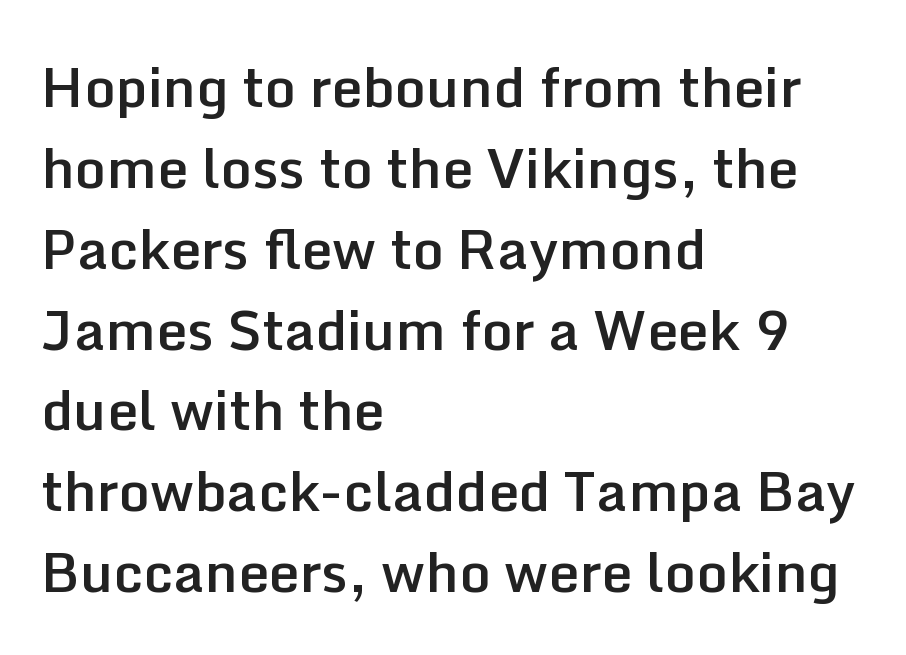
Do the characters align in a grid? No, the font is proportional. Every row of glyphs begins at an identical x-position on the left. The glyphs have the mass of a demibold cut, below bold. Standard letterfit; no display-style spreading of the glyphs.
